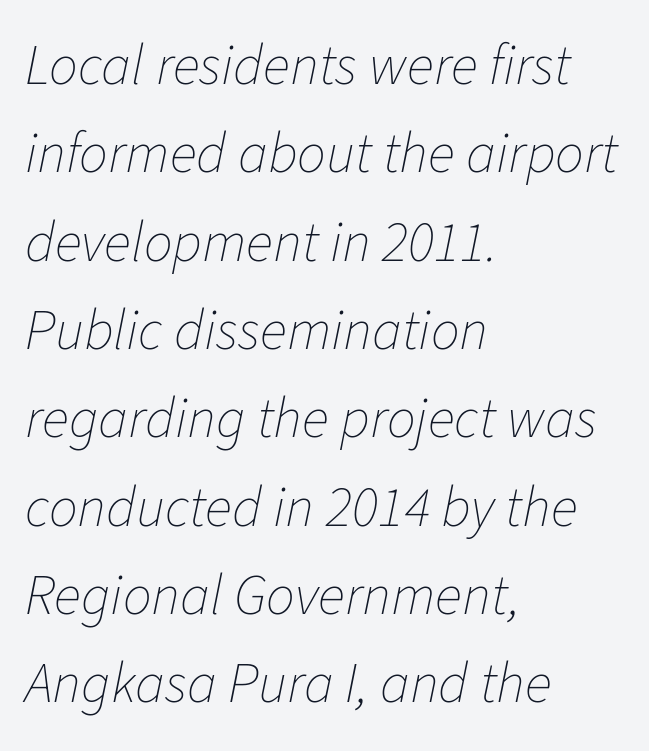
Q: Is the text bold? A: No.
Q: Is the text italic (slanted)? A: Yes, it leans right by about 11 degrees.
Q: Is the text underlined? A: No.
Q: How is the paragraph aligned? A: Left-aligned.
Q: Is the spacing between letters normal or unusually wide? A: Normal.
Q: Is the spacing between lines tight, normal or loose? A: Normal.
Q: Width (condensed, normal, or wide)? A: Normal.
Q: Stroke contrast? A: Low.
Q: x-height? A: Medium.
Q: Monospaced? A: No.
